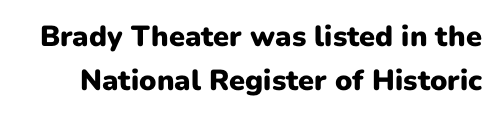
The image shows 29 px heavy sans-serif type, upright; set normal line spacing (1.53x), normal letter spacing, not underlined; low stroke contrast and a medium x-height.
